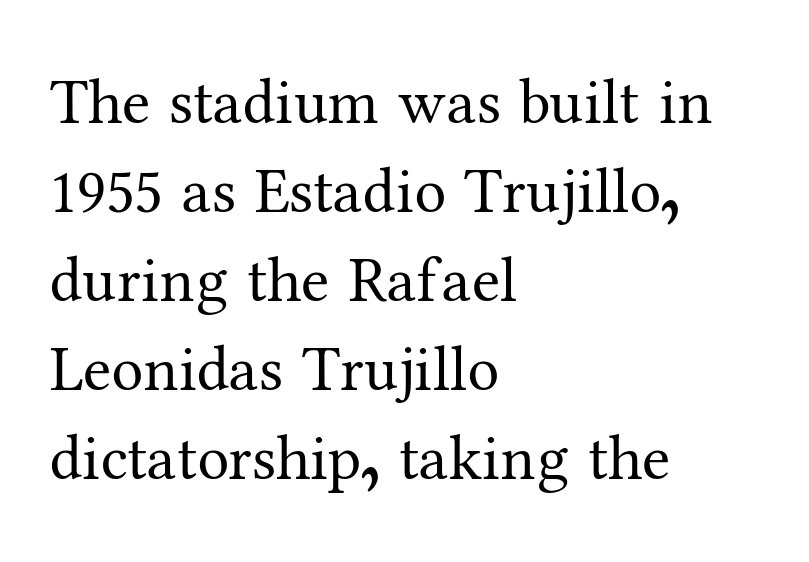
{"serif": "yes", "italic": "no", "bold": "no", "weight": "regular", "width": "normal", "stroke_contrast": "medium", "x_height": "medium", "monospaced": "no", "underline": "no", "align": "left", "line_spacing": "normal", "line_spacing_ratio": 1.39, "letter_spacing": "normal", "letter_spacing_em": 0.0, "glyph_px": 64}
